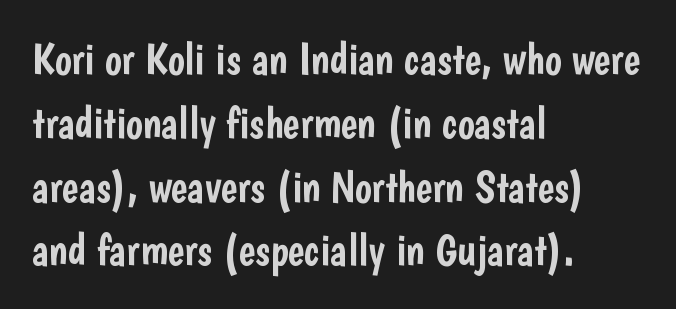
{"serif": "no", "italic": "no", "width": "condensed", "stroke_contrast": "low", "x_height": "medium", "monospaced": "no", "underline": "no", "align": "left", "line_spacing": "normal", "line_spacing_ratio": 1.45, "letter_spacing": "normal", "letter_spacing_em": 0.0, "glyph_px": 44}
